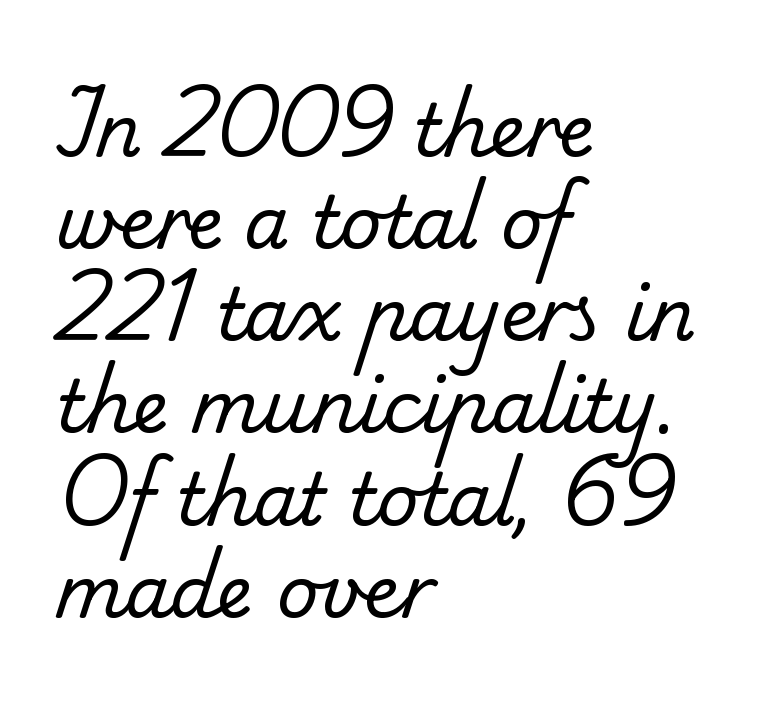
The image shows 72 px regular-weight serif type; set left-aligned, normal line spacing (1.28x), normal letter spacing, not underlined; low stroke contrast and a small x-height.
